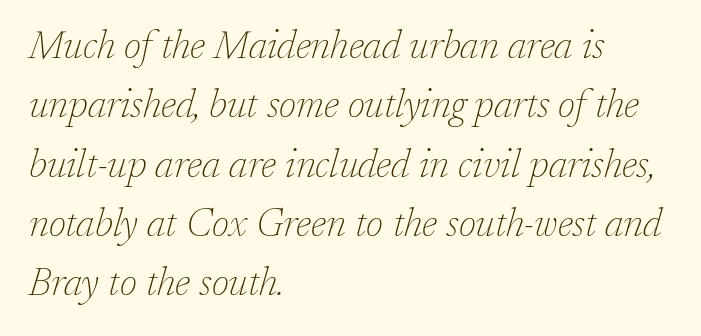
Q: Is the text bold? A: No.
Q: Is the text italic (slanted)? A: Yes, it leans right by about 17 degrees.
Q: Is the typeface a serif or a sans-serif typeface? A: Serif.
Q: Is the text underlined? A: No.
Q: How is the paragraph aligned? A: Left-aligned.
Q: Is the spacing between letters normal or unusually wide? A: Normal.
Q: Is the spacing between lines tight, normal or loose? A: Normal.
Q: Width (condensed, normal, or wide)? A: Normal.
Q: Stroke contrast? A: Low.
Q: x-height? A: Medium.
Q: Monospaced? A: No.
